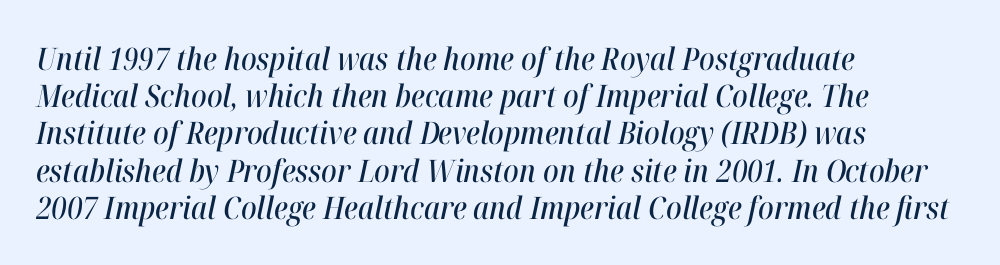
Teacher's note: observe the even left margin — that is flush-left alignment. Only glyphs here, with clear space below each row. The line texture is even and compact thanks to regular tracking. Spacing verdict: proportional, widths tailored to each character. The font's italic variant was chosen for this text.
